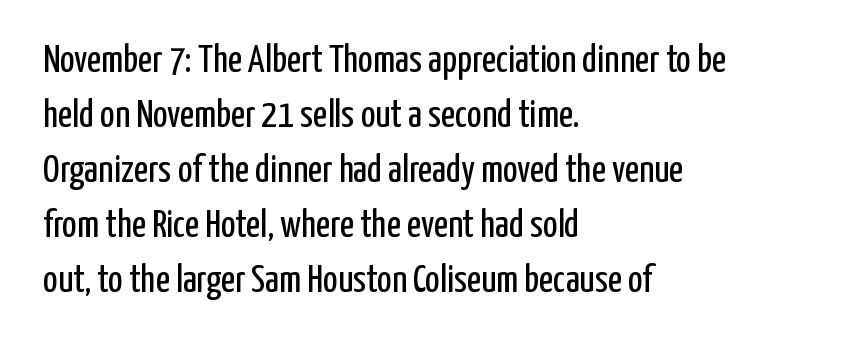
The image shows 39 px regular-weight, condensed sans-serif type, upright; set left-aligned, normal line spacing (1.41x), normal letter spacing, not underlined; low stroke contrast and a medium x-height.
